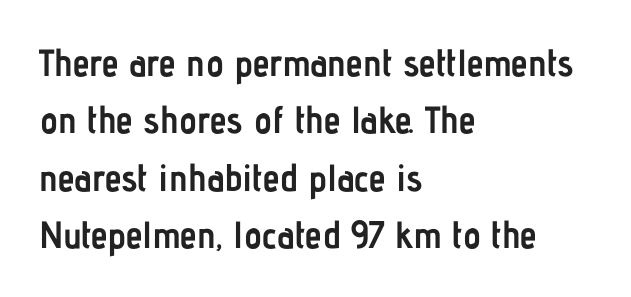
{"serif": "no", "italic": "no", "bold": "yes", "weight": "semibold", "width": "condensed", "stroke_contrast": "low", "x_height": "medium", "monospaced": "no", "underline": "no", "align": "left", "line_spacing": "normal", "line_spacing_ratio": 1.51, "letter_spacing": "normal", "letter_spacing_em": 0.0, "glyph_px": 38}
